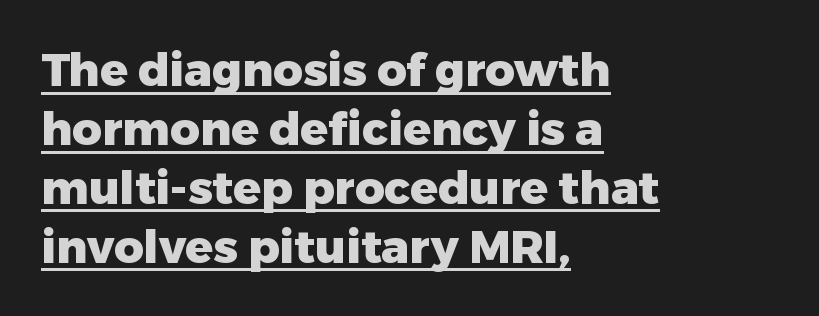
Q: Is the text bold? A: Yes.
Q: Is the text italic (slanted)? A: No, it is upright.
Q: Is the typeface a serif or a sans-serif typeface? A: Sans-serif.
Q: Is the text underlined? A: Yes.
Q: How is the paragraph aligned? A: Left-aligned.
Q: Is the spacing between letters normal or unusually wide? A: Normal.
Q: Is the spacing between lines tight, normal or loose? A: Normal.
Q: Width (condensed, normal, or wide)? A: Normal.
Q: Stroke contrast? A: Low.
Q: x-height? A: Medium.
Q: Monospaced? A: No.
